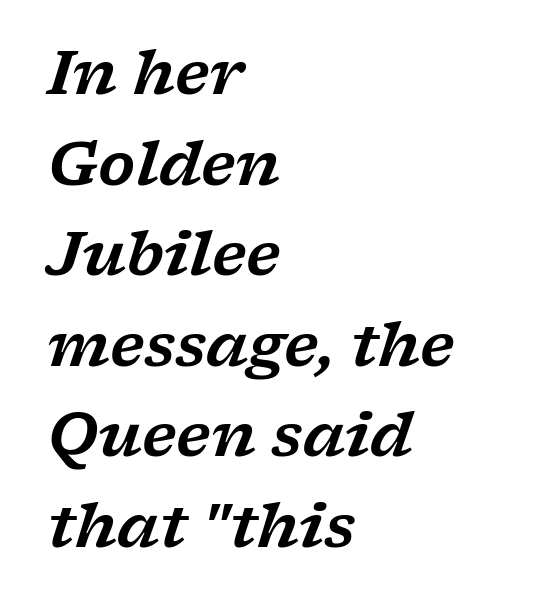
{"serif": "yes", "italic": "yes", "lean": "right", "slant_degrees": 17, "width": "wide", "stroke_contrast": "low", "x_height": "medium", "monospaced": "no", "underline": "no", "align": "left", "line_spacing": "normal", "line_spacing_ratio": 1.51, "letter_spacing": "normal", "letter_spacing_em": 0.0, "glyph_px": 60}
